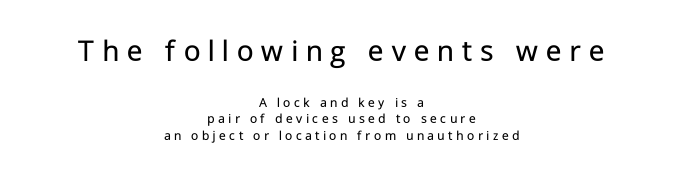
The image shows 32 px regular-weight sans-serif type, upright; set centered, tight line spacing (1.15x), unusually wide letter spacing (+0.24 em), not underlined; the first (top) block is 2.29x larger; low stroke contrast and a medium x-height.
